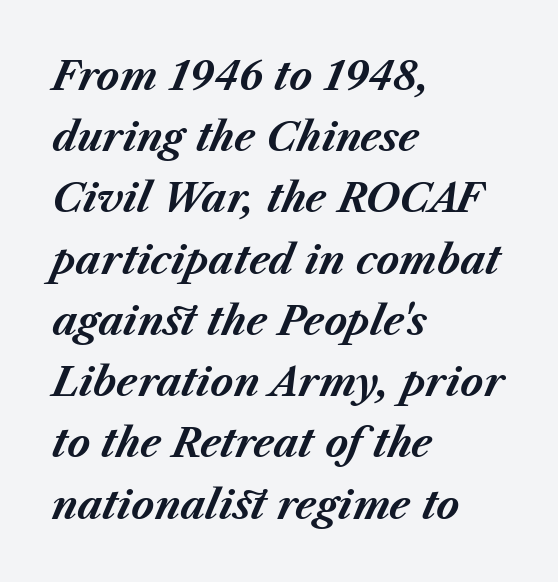
{"italic": "yes", "lean": "right", "slant_degrees": 23, "bold": "yes", "weight": "bold", "width": "normal", "stroke_contrast": "medium", "x_height": "medium", "monospaced": "no", "underline": "no", "align": "left", "line_spacing": "normal", "line_spacing_ratio": 1.57, "letter_spacing": "normal", "letter_spacing_em": 0.0, "glyph_px": 39}
